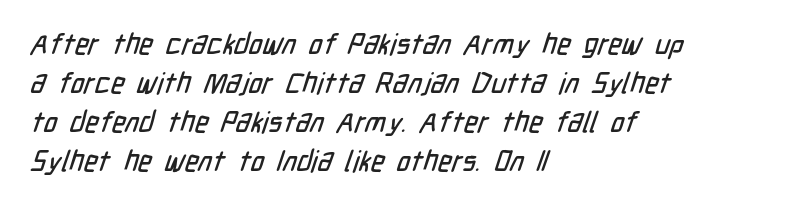
Q: Is the typeface a serif or a sans-serif typeface? A: Sans-serif.
Q: Is the text underlined? A: No.
Q: How is the paragraph aligned? A: Left-aligned.
Q: Is the spacing between letters normal or unusually wide? A: Normal.
Q: Is the spacing between lines tight, normal or loose? A: Normal.
Q: Width (condensed, normal, or wide)? A: Condensed.
Q: Stroke contrast? A: Low.
Q: x-height? A: Medium.
Q: Monospaced? A: No.
